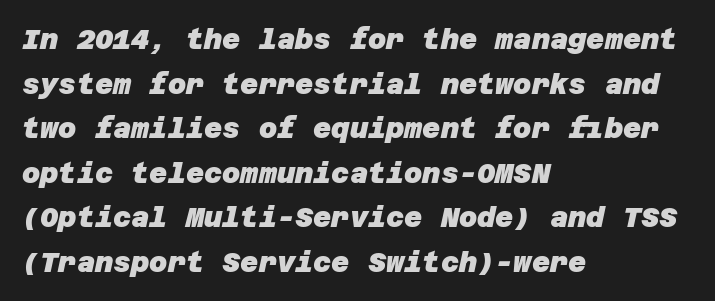
The image shows 28 px heavy sans-serif type; set left-aligned, normal line spacing (1.59x), normal letter spacing, not underlined; low stroke contrast and a large x-height.
